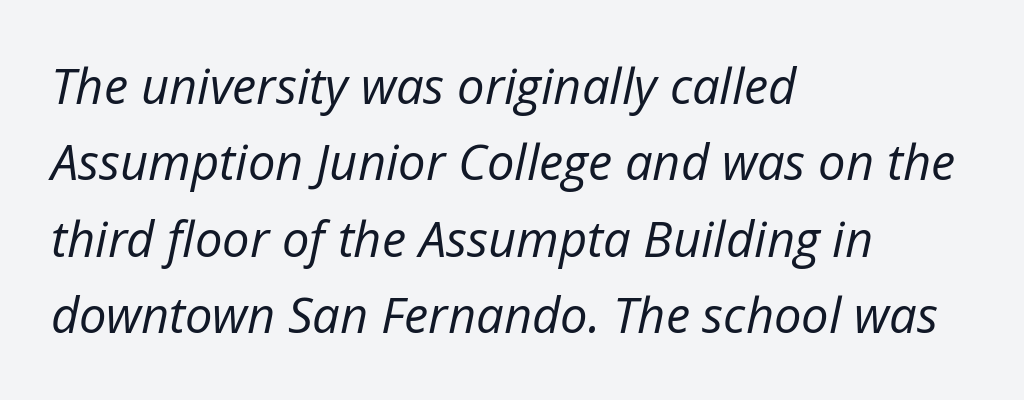
Would a proofreader flag this as italicized? Yes. In CSS terms this would be text-align: left. Is this a fixed-width face? No — the glyphs have proportional, varying widths. Check under the words: just untouched page.
